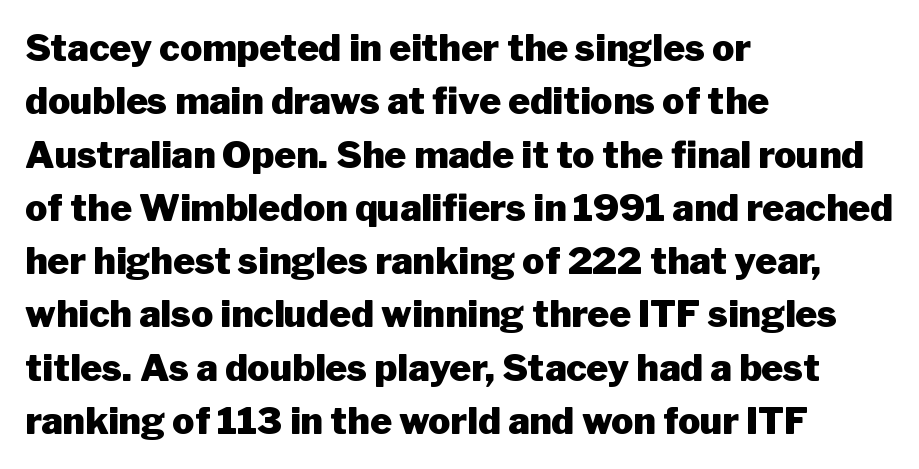
Q: Is the text bold? A: Yes.
Q: Is the text italic (slanted)? A: No, it is upright.
Q: Is the typeface a serif or a sans-serif typeface? A: Sans-serif.
Q: Is the text underlined? A: No.
Q: How is the paragraph aligned? A: Left-aligned.
Q: Is the spacing between letters normal or unusually wide? A: Normal.
Q: Is the spacing between lines tight, normal or loose? A: Normal.
Q: Width (condensed, normal, or wide)? A: Normal.
Q: Stroke contrast? A: Low.
Q: x-height? A: Medium.
Q: Monospaced? A: No.
